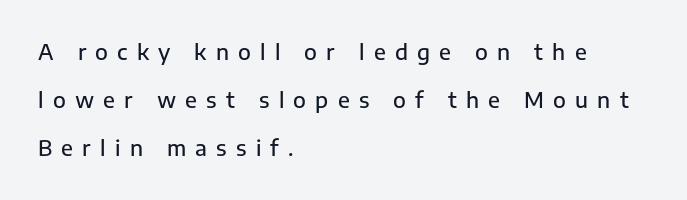
The specimen reads as upright at a glance. Only glyphs here, with clear space below each row. The lines are quadded left. Look at the stroke-to-counter ratio: somewhat heavy, a semibold.
